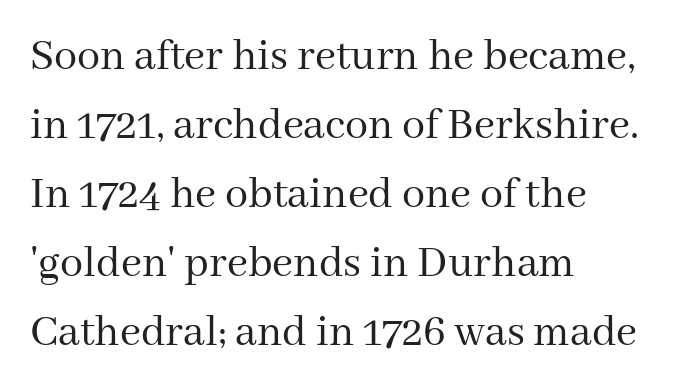
Words float on clear page, feet unadorned. This block has exactly the height ordinary leading produces. The weight tops out at a normal text grade. Typographically, this falls in the serif category. Character widths vary here, with narrow letters taking less room than wide ones. Look at the tracking — it's just the regular setting, nothing added.
